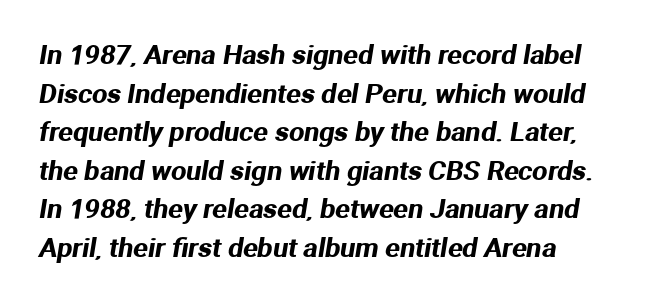
Q: Is the text underlined? A: No.
Q: How is the paragraph aligned? A: Left-aligned.
Q: Is the spacing between letters normal or unusually wide? A: Normal.
Q: Is the spacing between lines tight, normal or loose? A: Normal.
